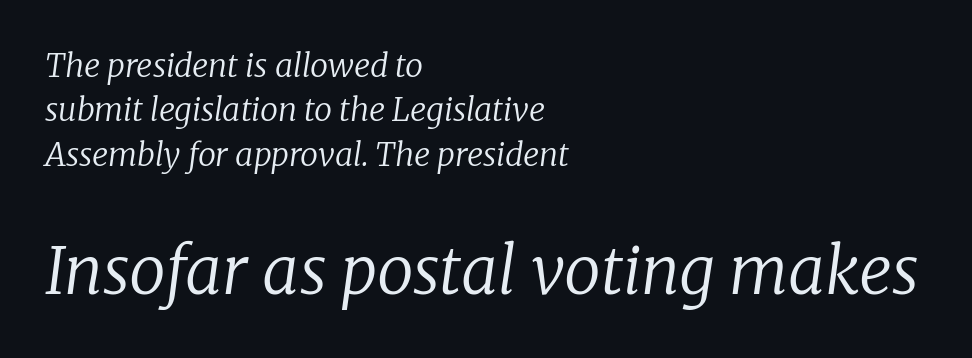
Designer's note — italics engaged. Notice how the passage keeps a crisp vertical edge on the left only. In terms of letterspacing, this is plain default setting. Is this a fixed-width face? No — the glyphs have proportional, varying widths. Lines of text with bare space underneath. Check where the strokes stop: tiny serifs finish them off.
